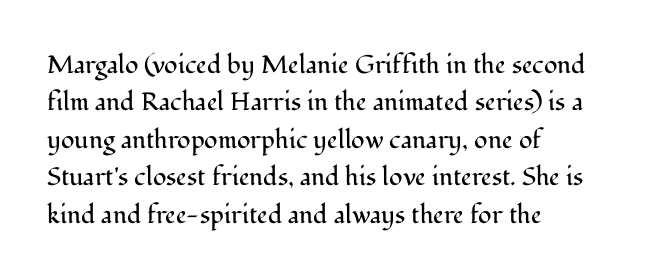
The image shows 25 px text type, upright; set left-aligned, normal line spacing (1.5x), normal letter spacing, not underlined.
